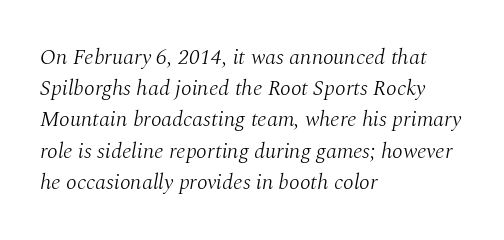
Q: Is the text bold? A: No.
Q: Is the text italic (slanted)? A: Yes, it leans right by about 10 degrees.
Q: Is the text underlined? A: No.
Q: How is the paragraph aligned? A: Left-aligned.
Q: Is the spacing between letters normal or unusually wide? A: Normal.
Q: Is the spacing between lines tight, normal or loose? A: Normal.
